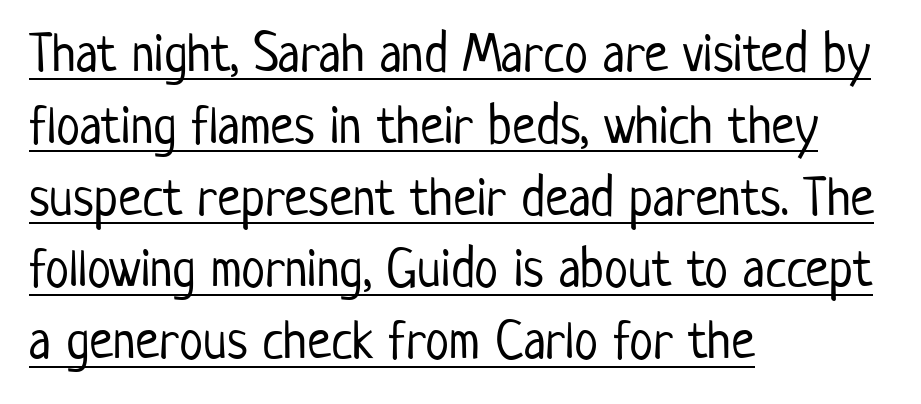
To sum up the face: it is a sans, with no serifs. Posture: vertical. The horizontal fit of the characters is conventional and even. This sample is left-justified, so line endings fall wherever the words run out. You could not count columns in this text — the font is proportionally spaced. Think standard paragraph weight, or any step lighter than that.
